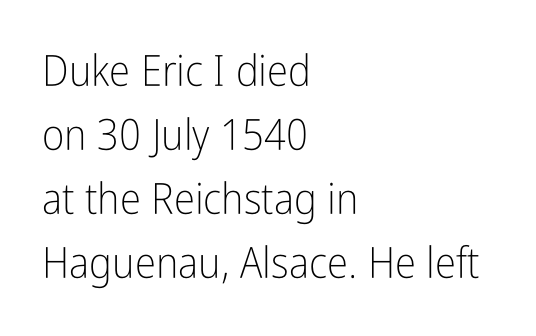
Q: Is the text bold? A: No.
Q: Is the text italic (slanted)? A: No, it is upright.
Q: Is the typeface a serif or a sans-serif typeface? A: Sans-serif.
Q: Is the text underlined? A: No.
Q: How is the paragraph aligned? A: Left-aligned.
Q: Is the spacing between letters normal or unusually wide? A: Normal.
Q: Is the spacing between lines tight, normal or loose? A: Normal.
Q: Width (condensed, normal, or wide)? A: Condensed.
Q: Stroke contrast? A: Low.
Q: x-height? A: Medium.
Q: Monospaced? A: No.
